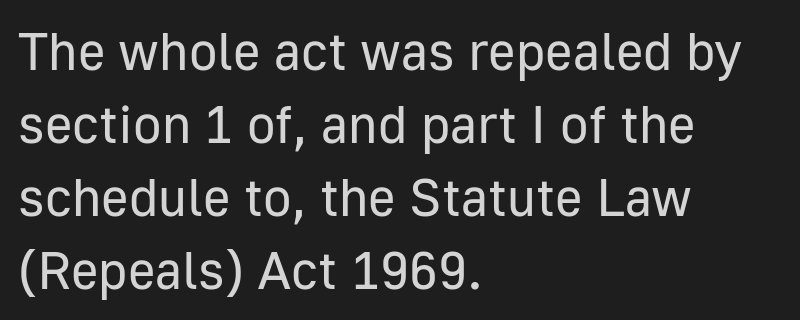
The image shows 53 px regular-weight sans-serif type, upright; set left-aligned, normal line spacing (1.38x), normal letter spacing, not underlined; low stroke contrast and a medium x-height.
